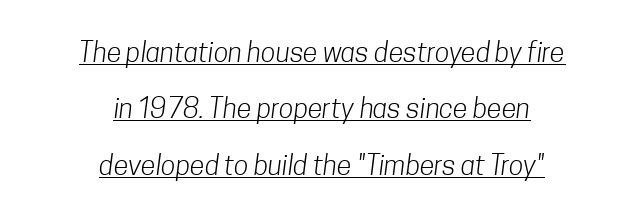
Q: Is the text bold? A: No.
Q: Is the text underlined? A: Yes.
Q: How is the paragraph aligned? A: Centered.
Q: Is the spacing between letters normal or unusually wide? A: Normal.
Q: Is the spacing between lines tight, normal or loose? A: Loose.
